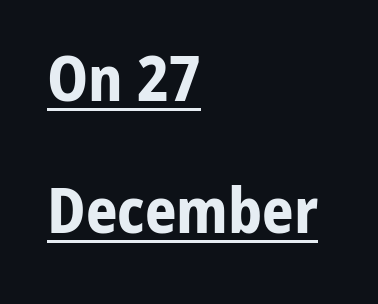
The image shows 62 px bold sans-serif type, upright; set left-aligned, loose line spacing (2.13x), normal letter spacing, underlined; low stroke contrast and a medium x-height.
